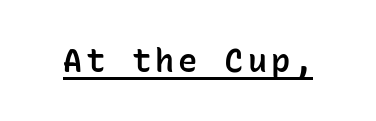
The image shows 32 px semibold sans-serif type, upright, monospaced; set underlined; low stroke contrast and a medium x-height.
